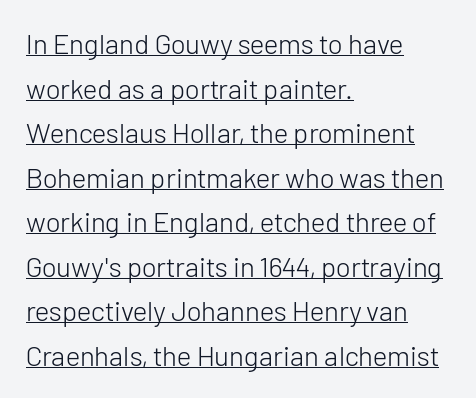
The image shows 28 px light sans-serif type, upright; set left-aligned, normal line spacing (1.59x), normal letter spacing, underlined; low stroke contrast and a medium x-height.
